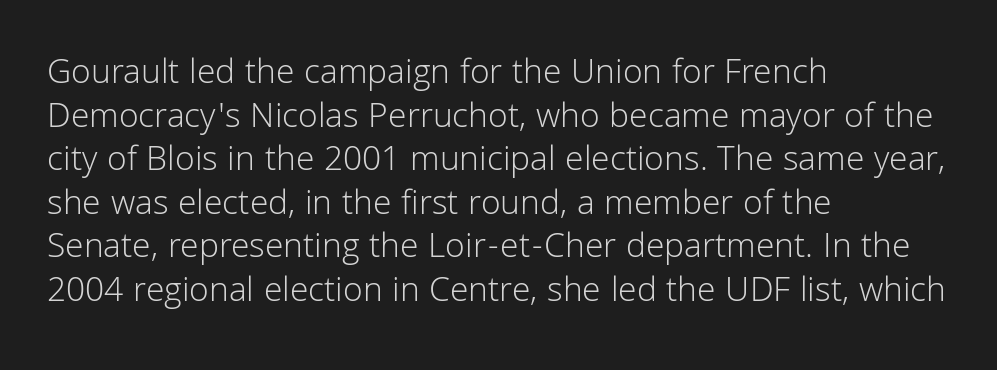
The image shows 36 px light sans-serif type, upright; set left-aligned, line spacing 1.21x, normal letter spacing, not underlined; low stroke contrast and a medium x-height.
